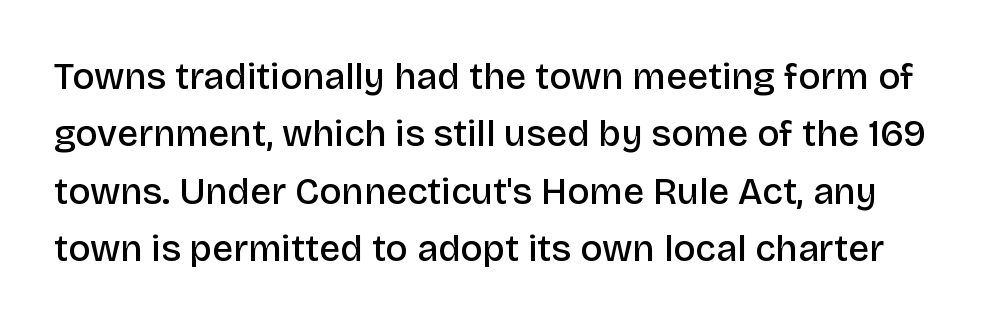
{"serif": "no", "italic": "no", "bold": "semi", "weight": "semibold", "width": "normal", "stroke_contrast": "low", "x_height": "large", "monospaced": "no", "underline": "no", "line_spacing": "normal", "line_spacing_ratio": 1.55, "letter_spacing": "normal", "letter_spacing_em": 0.0, "glyph_px": 37}
